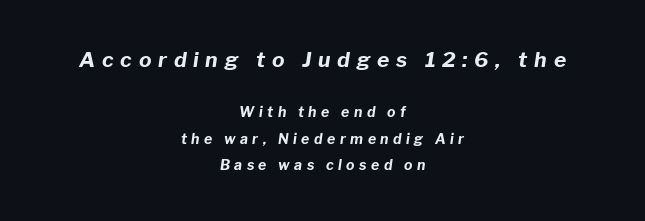
The image shows 21 px bold type, italic (leaning right); set centered, loose line spacing (1.91x), unusually wide letter spacing (+0.32 em), not underlined; the first (top) block is 1.5x larger.
